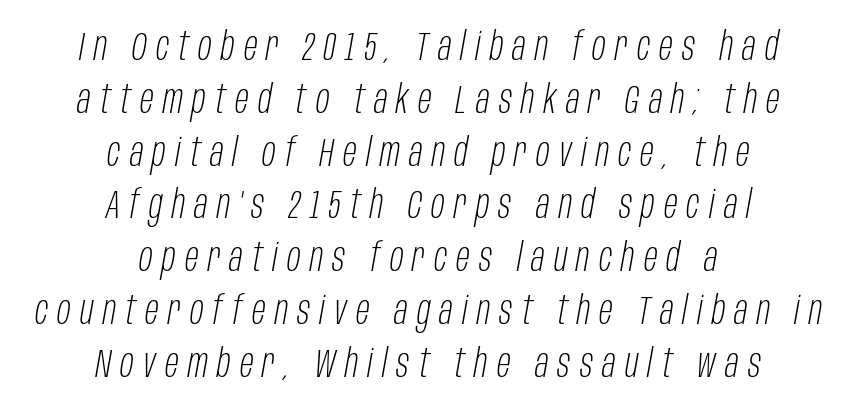
{"italic": "yes", "lean": "right", "slant_degrees": 10, "bold": "no", "weight": "light", "width": "condensed", "stroke_contrast": "low", "x_height": "large", "monospaced": "no", "underline": "no", "align": "center", "line_spacing": "normal", "line_spacing_ratio": 1.32, "letter_spacing": "wide", "letter_spacing_em": 0.23, "glyph_px": 40}
